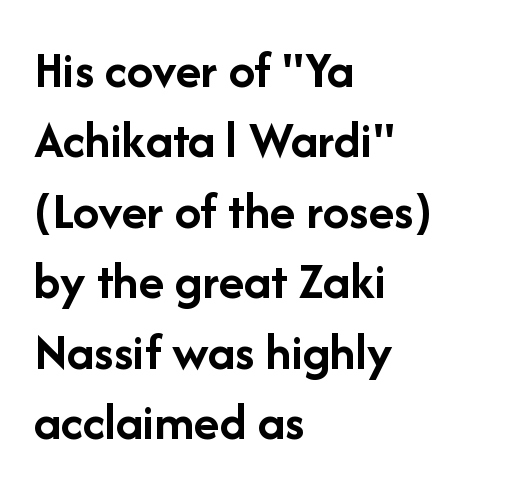
You could not count columns in this text — the font is proportionally spaced. Nobody touched the tracking dial on this one. Regular leading. In terms of posture, this sample is upright.
